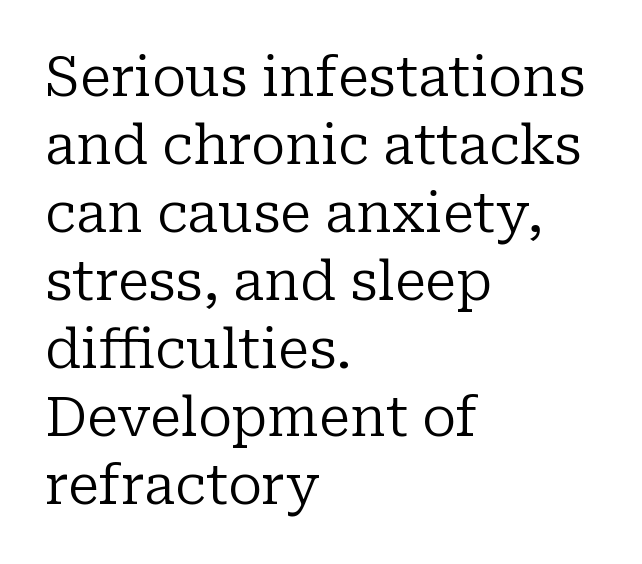
The image shows 54 px regular-weight serif type, upright; set left-aligned, normal line spacing (1.26x), normal letter spacing, not underlined; low stroke contrast and a medium x-height.
